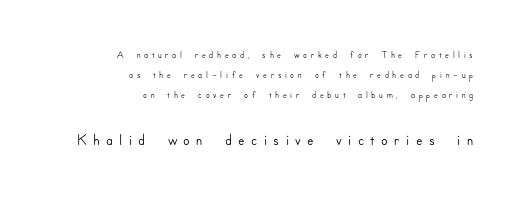
{"italic": "no", "underline": "no", "align": "right", "line_spacing": "normal", "line_spacing_ratio": 1.42, "letter_spacing": "wide", "letter_spacing_em": 0.26, "larger_block": "second", "size_ratio": 1.71, "glyph_px": 24}
